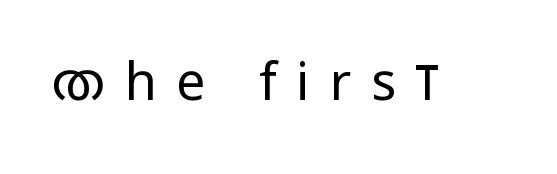
{"serif": "no", "italic": "no", "bold": "no", "weight": "regular", "width": "condensed", "stroke_contrast": "low", "x_height": "large", "monospaced": "no", "underline": "no", "letter_spacing": "wide", "letter_spacing_em": 0.38, "glyph_px": 52}
